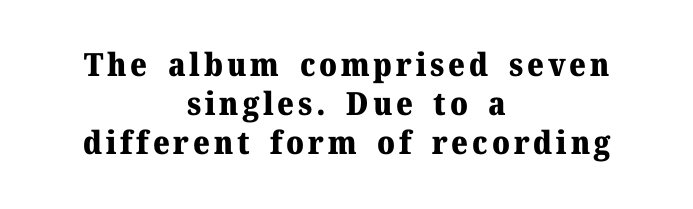
{"serif": "yes", "italic": "no", "bold": "yes", "weight": "heavy", "width": "normal", "stroke_contrast": "medium", "x_height": "medium", "monospaced": "no", "underline": "no", "align": "center", "line_spacing_ratio": 1.22, "glyph_px": 32}
